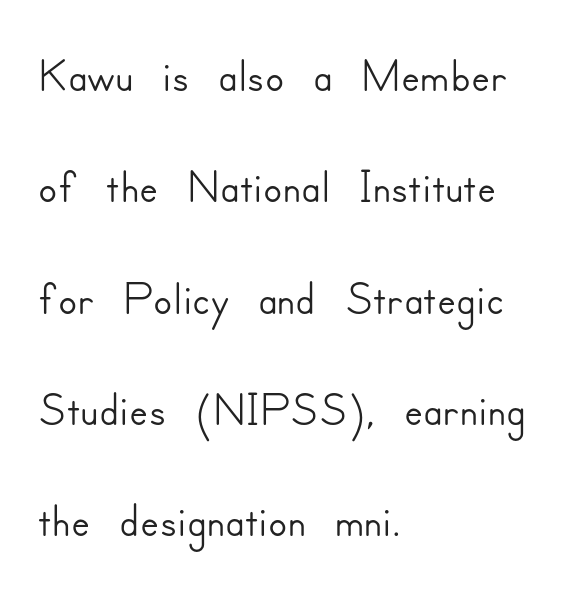
The image shows 70 px sans-serif type, upright; set left-aligned, normal line spacing (1.59x), normal letter spacing, not underlined; low stroke contrast and a small x-height.
